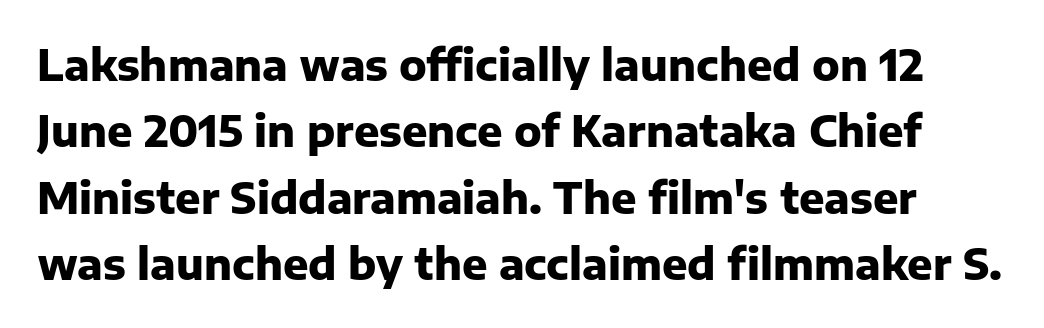
{"serif": "no", "italic": "no", "bold": "yes", "weight": "heavy", "width": "normal", "stroke_contrast": "low", "x_height": "medium", "monospaced": "no", "underline": "no", "line_spacing": "normal", "line_spacing_ratio": 1.58, "letter_spacing": "normal", "letter_spacing_em": 0.0, "glyph_px": 42}
